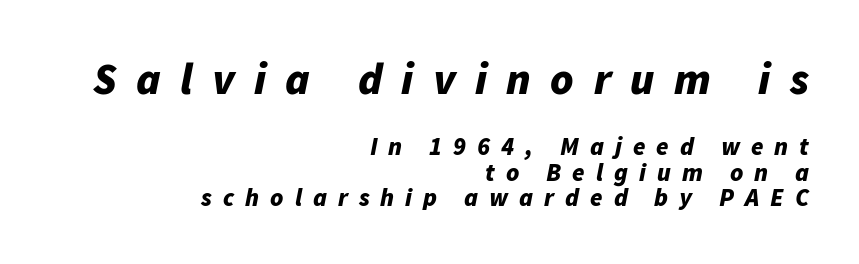
The image shows 44 px bold type, italic (leaning right); set right-aligned, tight line spacing (1.02x), unusually wide letter spacing (+0.44 em), not underlined; the first (top) block is 1.76x larger; low stroke contrast and a medium x-height.
